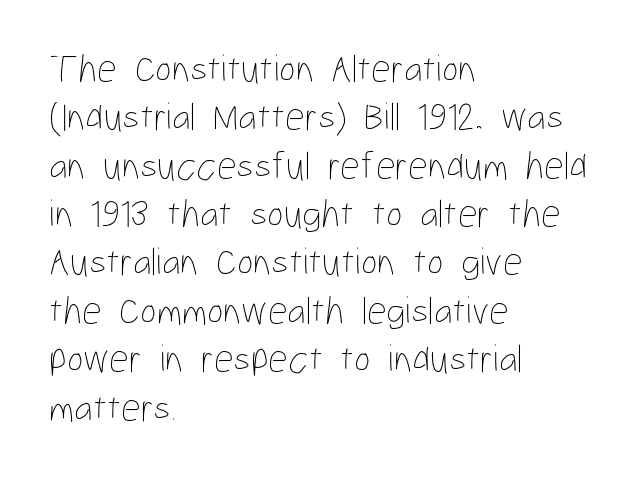
Descenders hang freely into open space. These lines are rendered in a variable-pitch font. Stroke thickness stays within the range of a standard reading face or lighter. These lines are set flush left with a ragged right edge. You can tell it's not italic because the verticals are truly vertical. The face used here is rendered with its standard letterfit.
